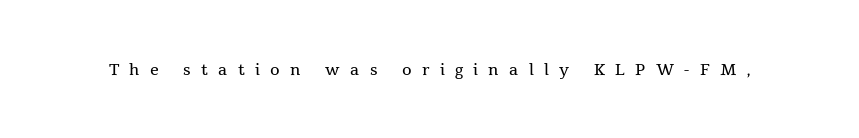
Q: Is the text bold? A: No.
Q: Is the text italic (slanted)? A: No, it is upright.
Q: Is the text underlined? A: No.
Q: Is the spacing between letters normal or unusually wide? A: Unusually wide.
